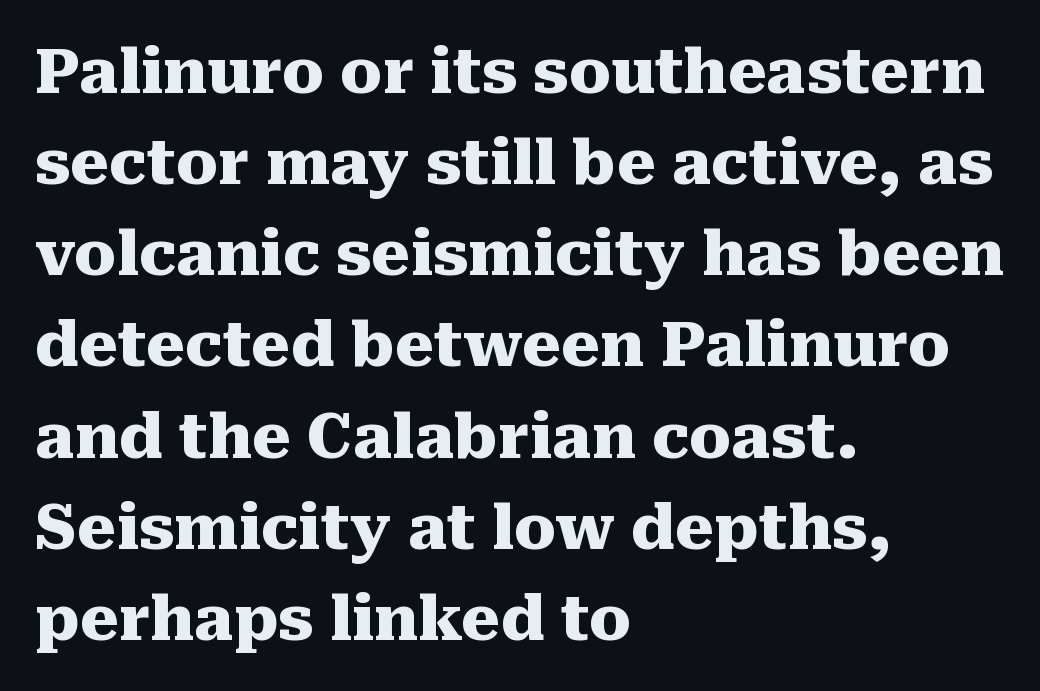
Q: Is the text bold? A: Yes.
Q: Is the text italic (slanted)? A: No, it is upright.
Q: Is the typeface a serif or a sans-serif typeface? A: Serif.
Q: Is the text underlined? A: No.
Q: How is the paragraph aligned? A: Left-aligned.
Q: Is the spacing between letters normal or unusually wide? A: Normal.
Q: Is the spacing between lines tight, normal or loose? A: Normal.
Q: Width (condensed, normal, or wide)? A: Normal.
Q: Stroke contrast? A: Medium.
Q: x-height? A: Medium.
Q: Monospaced? A: No.
